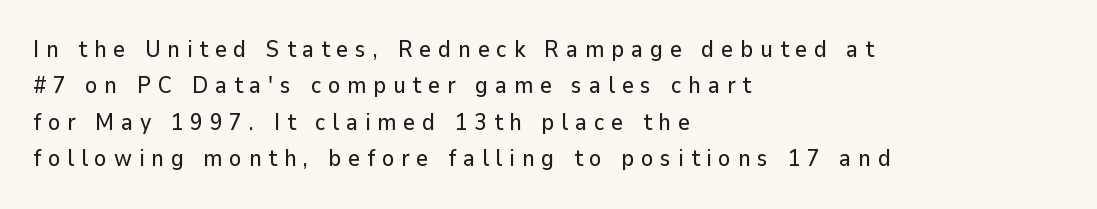
The image shows 23 px text type, upright; set left-aligned, normal line spacing (1.58x), unusually wide letter spacing (+0.3 em), not underlined.
